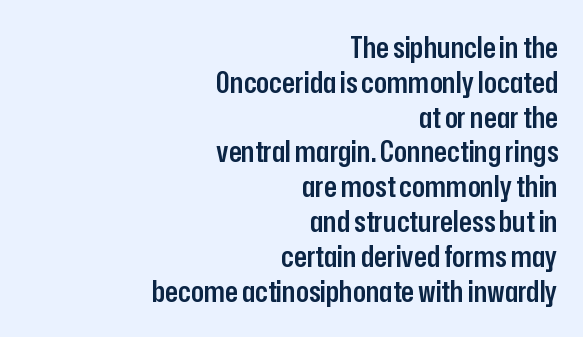
The image shows 30 px semibold, condensed sans-serif type, upright; set right-aligned, line spacing 1.16x, normal letter spacing, not underlined; low stroke contrast and a medium x-height.
